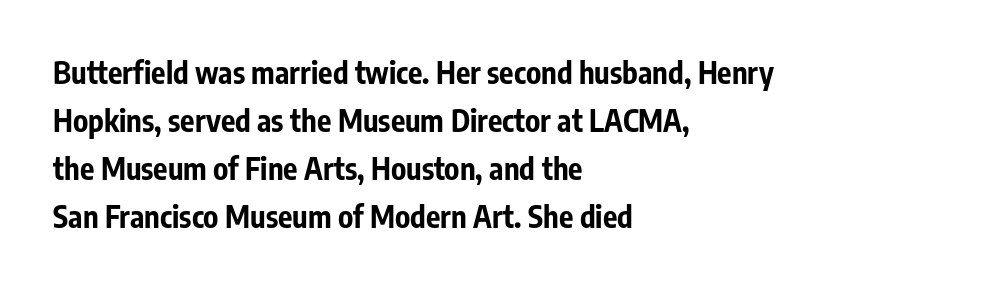
The image shows 30 px bold, condensed sans-serif type, upright; set left-aligned, normal line spacing (1.6x), normal letter spacing, not underlined; low stroke contrast and a medium x-height.
